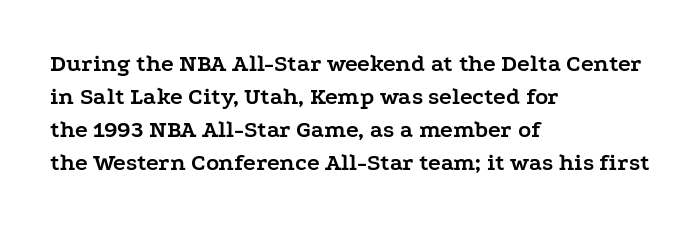
The image shows 24 px bold type, upright; set left-aligned, normal line spacing (1.37x), normal letter spacing, not underlined.
